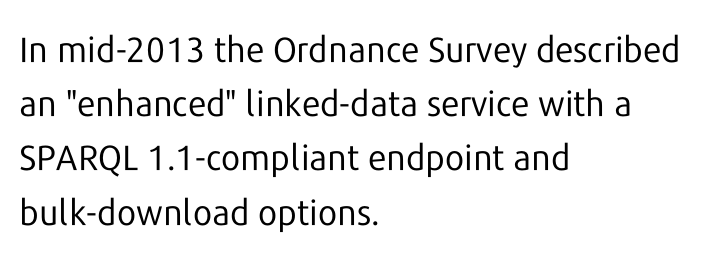
{"serif": "no", "italic": "no", "bold": "no", "weight": "regular", "width": "normal", "stroke_contrast": "low", "x_height": "medium", "monospaced": "no", "underline": "no", "align": "left", "line_spacing": "normal", "line_spacing_ratio": 1.55, "letter_spacing": "normal", "letter_spacing_em": 0.0, "glyph_px": 35}
